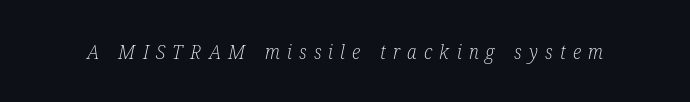
Between one letter and the next there's a generous, obvious gap. Any mark beneath the type? The region is blank. Summary of weight: not heavy and not bold. Quick note: italic.
